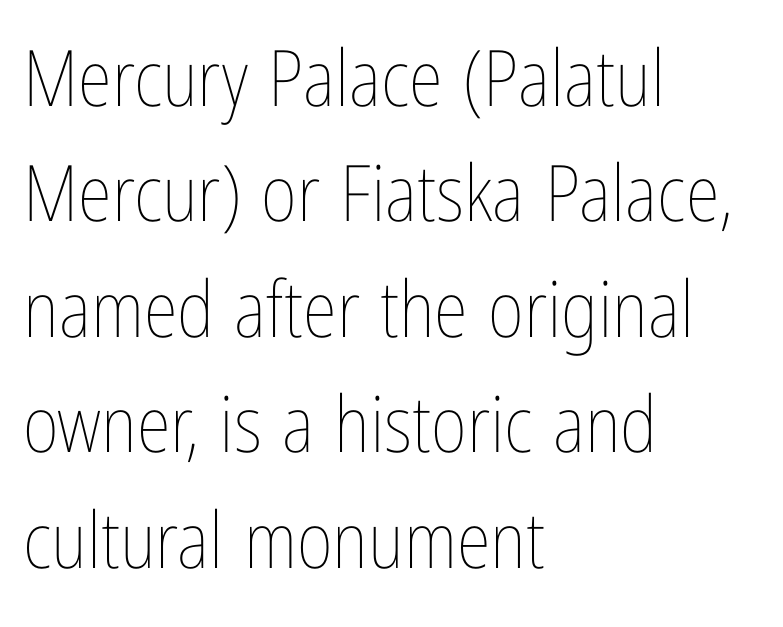
{"italic": "no", "bold": "no", "weight": "thin", "width": "condensed", "stroke_contrast": "low", "x_height": "medium", "monospaced": "no", "underline": "no", "align": "left", "line_spacing": "normal", "line_spacing_ratio": 1.48, "letter_spacing": "normal", "letter_spacing_em": 0.0, "glyph_px": 78}
